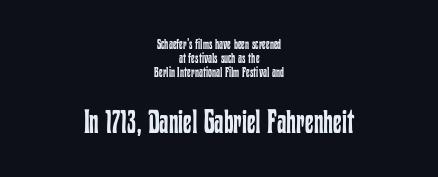
Q: Is the text bold? A: No.
Q: Is the text italic (slanted)? A: No, it is upright.
Q: Is the text underlined? A: No.
Q: How is the paragraph aligned? A: Centered.
Q: Is the spacing between letters normal or unusually wide? A: Normal.
Q: Is the spacing between lines tight, normal or loose? A: Tight.
Q: Which block of text is set in a larger size, the first (top) or the second (bottom)? A: The second (bottom) one.
Q: Width (condensed, normal, or wide)? A: Condensed.
Q: Stroke contrast? A: Low.
Q: x-height? A: Medium.
Q: Monospaced? A: No.
